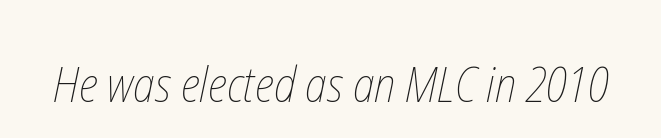
Q: Is the text bold? A: No.
Q: Is the text underlined? A: No.
Q: Is the spacing between letters normal or unusually wide? A: Normal.
Q: Width (condensed, normal, or wide)? A: Condensed.
Q: Stroke contrast? A: Low.
Q: x-height? A: Medium.
Q: Monospaced? A: No.
